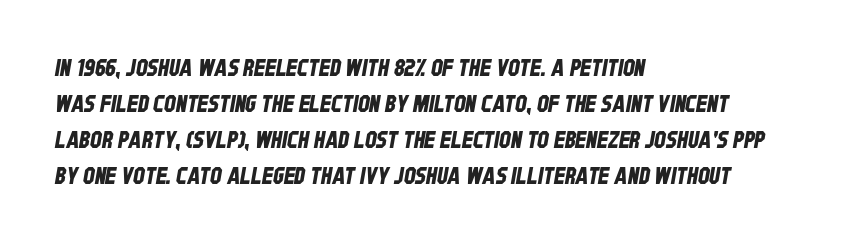
The image shows 23 px text type; set left-aligned, normal line spacing (1.56x), normal letter spacing, not underlined.
